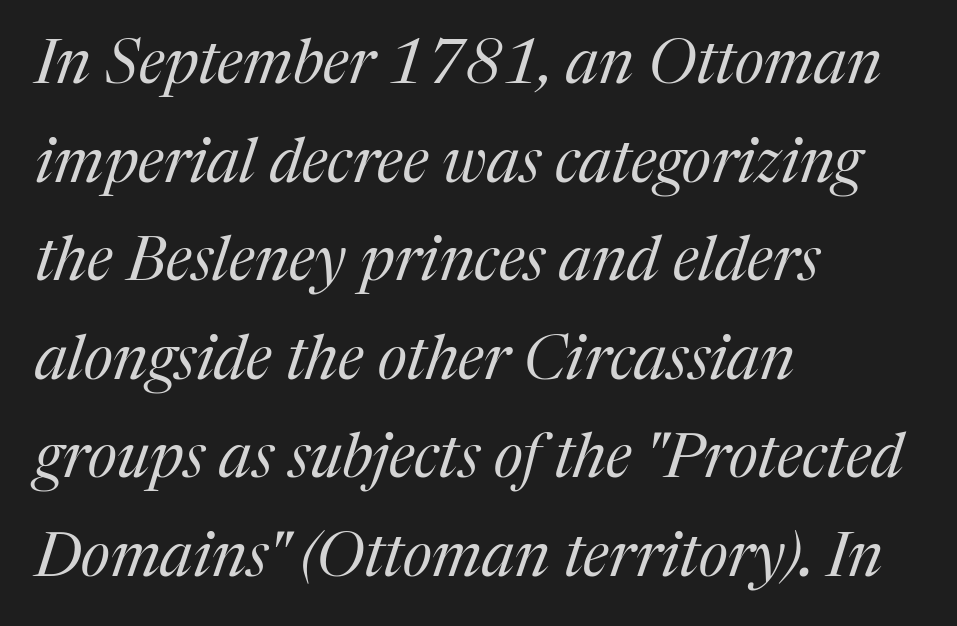
{"serif": "yes", "italic": "yes", "lean": "right", "slant_degrees": 17, "bold": "no", "weight": "regular", "width": "normal", "stroke_contrast": "medium", "x_height": "medium", "monospaced": "no", "underline": "no", "align": "left", "line_spacing": "normal", "line_spacing_ratio": 1.59, "letter_spacing": "normal", "letter_spacing_em": 0.0, "glyph_px": 62}
